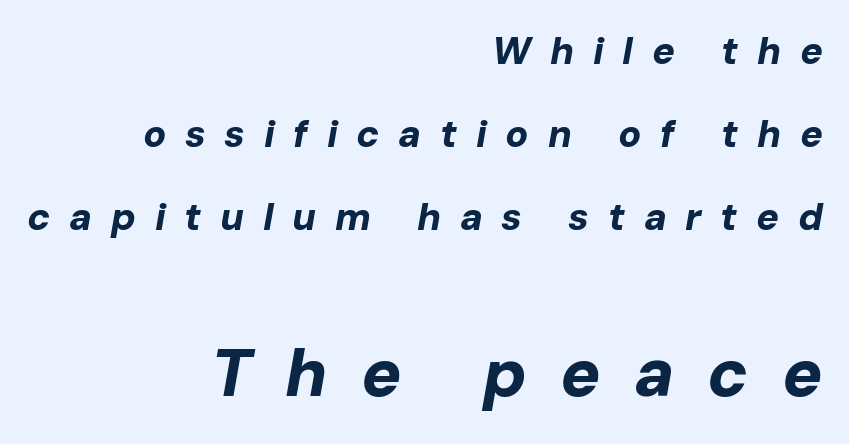
{"italic": "yes", "lean": "right", "slant_degrees": 10, "bold": "yes", "weight": "bold", "width": "normal", "stroke_contrast": "low", "x_height": "medium", "monospaced": "no", "underline": "no", "align": "right", "line_spacing": "loose", "line_spacing_ratio": 2.19, "letter_spacing": "wide", "letter_spacing_em": 0.49, "larger_block": "second", "size_ratio": 1.76, "glyph_px": 67}
